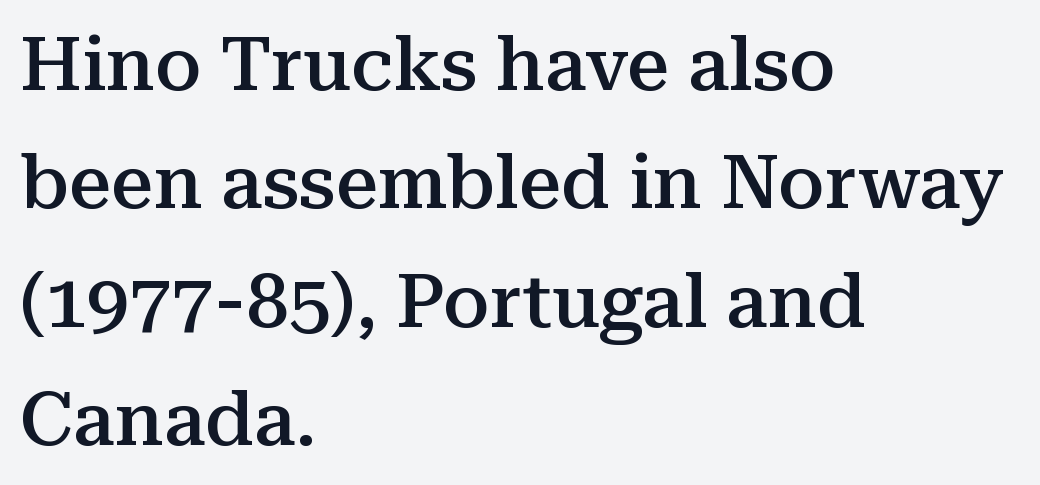
Tall strokes in this sample are plumb rather than angled. The letters are semibold — heavier than regular but short of a full bold. Check the space under the baseline: it is left empty. The rows are spaced the way most documents space them. These lines stack with their left ends in a neat column.
